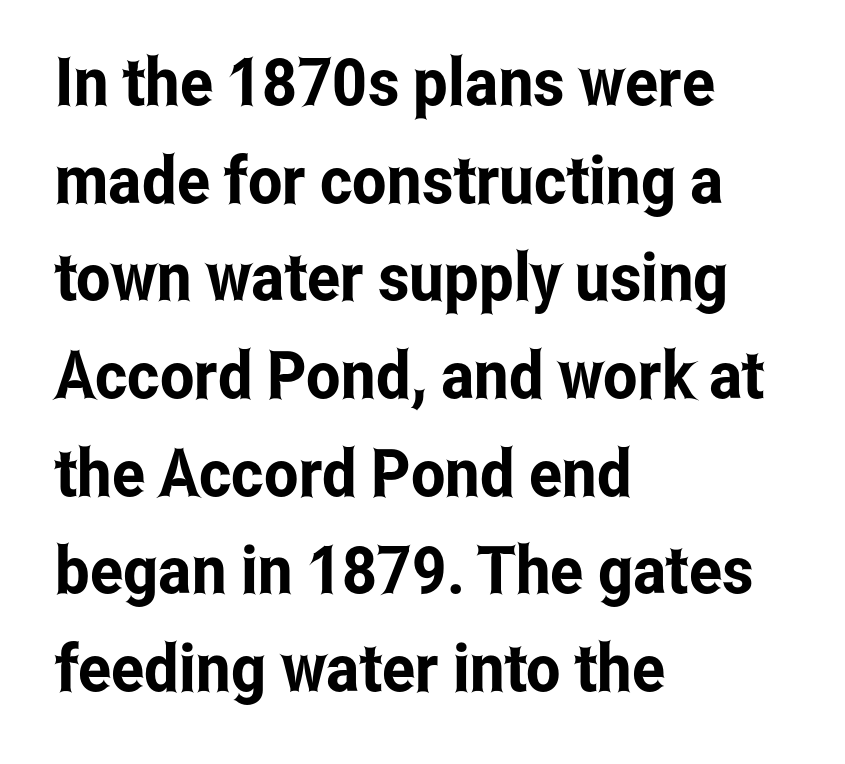
Horizontal alignment here is leftward, the default for most running prose. Serif or sans? Sans — the stroke terminals are bare. Is this a fixed-width face? No — the glyphs have proportional, varying widths. Each row of text sits above clean, open space. Evenly set lines give the paragraph a standard silhouette. The face used here is rendered with its standard letterfit.
